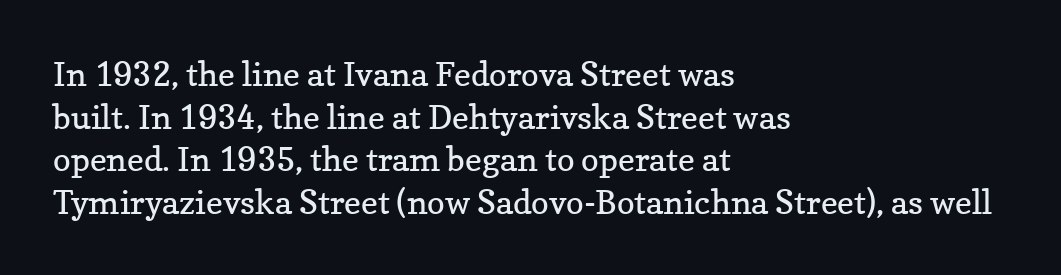
Reading down the block, your eye returns to a fixed left position each line. Honestly, the row spacing looks completely unremarkable. The passage shown is typed in a proportional face where columns would drift. The characters are drawn with everyday or finer stroke widths. Glance below the letters and you will spot only blank space.
